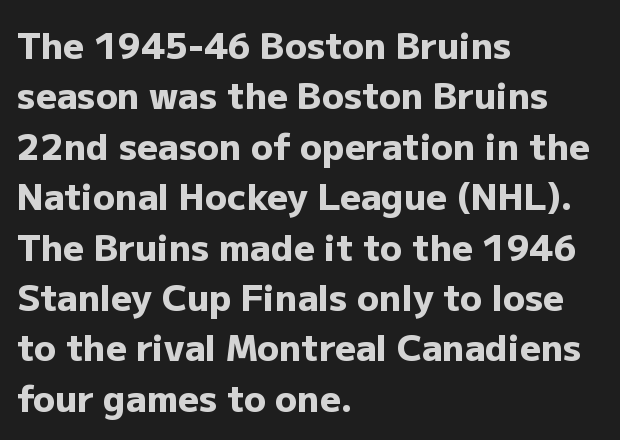
Evenly set lines give the paragraph a standard silhouette. A classic flush-left, rag-right setting is used for this passage. Font category for this specimen: sans-serif. Nope, not italic — everything's standing straight. In terms of weight, the rendering is a true, heavy bold. The letterforms sit shoulder to shoulder at normal distance.
